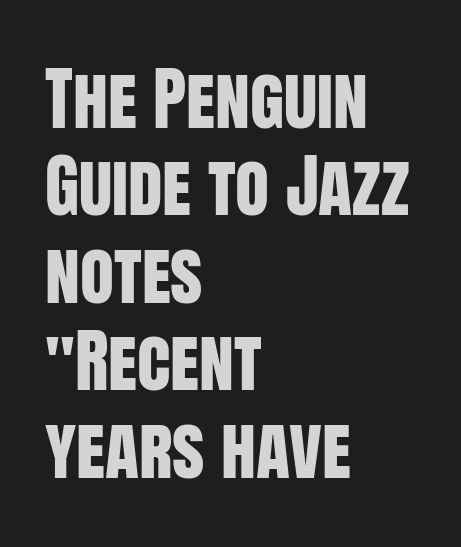
Q: Is the text italic (slanted)? A: No, it is upright.
Q: Is the typeface a serif or a sans-serif typeface? A: Sans-serif.
Q: Is the text underlined? A: No.
Q: How is the paragraph aligned? A: Left-aligned.
Q: Is the spacing between letters normal or unusually wide? A: Normal.
Q: Is the spacing between lines tight, normal or loose? A: Normal.
Q: Width (condensed, normal, or wide)? A: Condensed.
Q: Stroke contrast? A: Low.
Q: x-height? A: Large.
Q: Monospaced? A: No.
